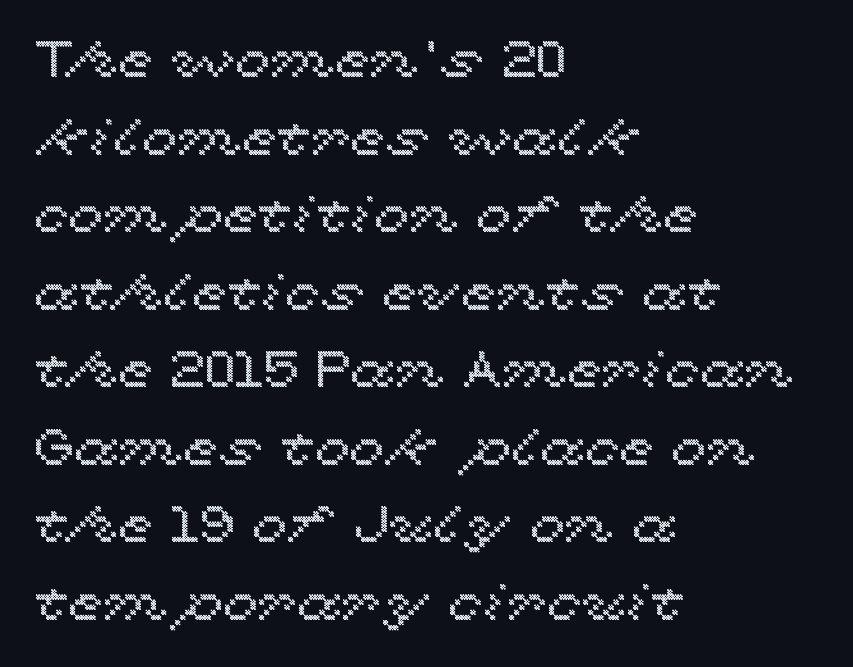
You could not count columns in this text — the font is proportionally spaced. Letter spacing: default. Underline: absent. Reading down the column, the eye jumps a familiar distance to each next line. The paragraph shown leans on its left margin.
